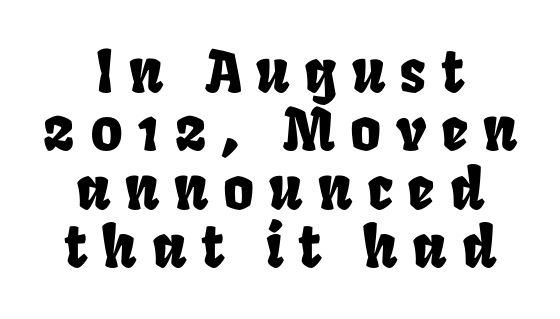
{"width": "condensed", "stroke_contrast": "low", "x_height": "large", "monospaced": "no", "underline": "no", "align": "center", "line_spacing": "tight", "line_spacing_ratio": 0.99, "letter_spacing": "wide", "letter_spacing_em": 0.25, "glyph_px": 59}
